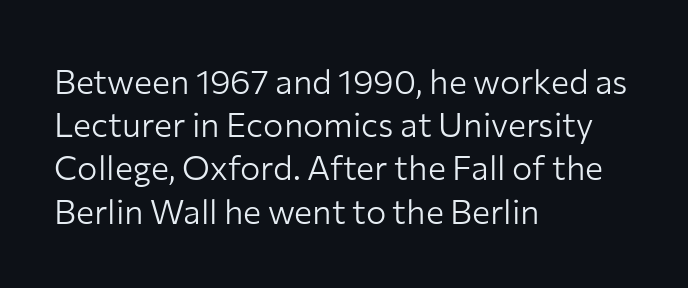
Q: Is the text bold? A: No.
Q: Is the text italic (slanted)? A: No, it is upright.
Q: Is the typeface a serif or a sans-serif typeface? A: Sans-serif.
Q: Is the text underlined? A: No.
Q: How is the paragraph aligned? A: Left-aligned.
Q: Is the spacing between letters normal or unusually wide? A: Normal.
Q: Is the spacing between lines tight, normal or loose? A: Normal.
Q: Width (condensed, normal, or wide)? A: Normal.
Q: Stroke contrast? A: Low.
Q: x-height? A: Medium.
Q: Monospaced? A: No.
